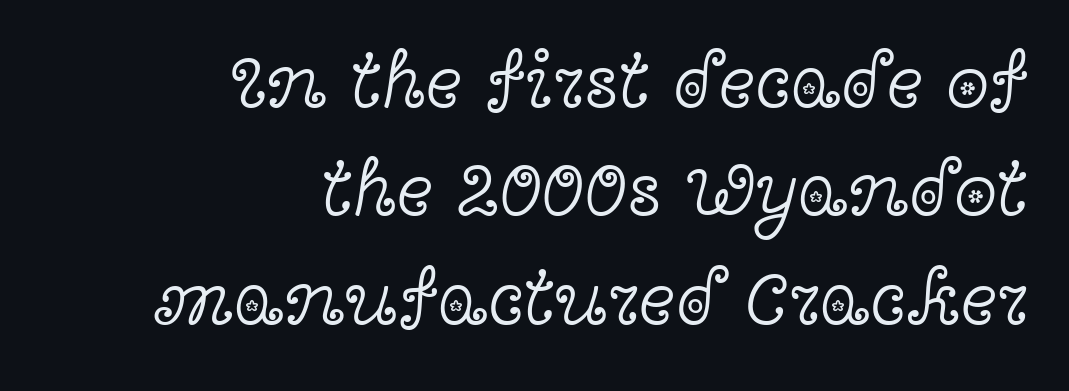
Line ends are locked; line starts wander. Does the leading feel generous? No, just average. This is serif lettering, the kind often seen in printed books. On a weight scale, this lands at 450 or below. Honestly, there is no underline to notice here at all.
